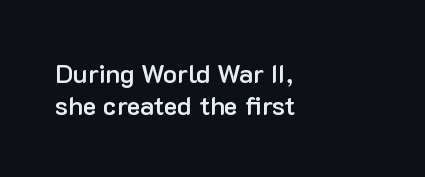
The image shows 26 px text type, upright; set left-aligned, line spacing 1.22x, normal letter spacing, not underlined.
